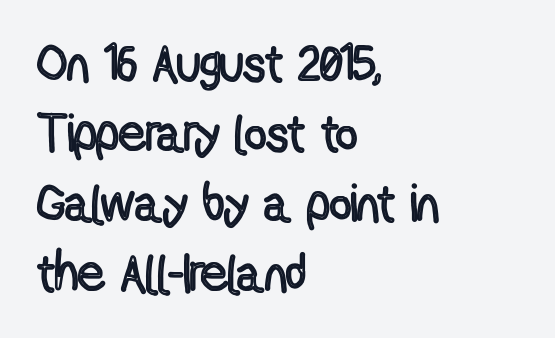
{"italic": "no", "width": "condensed", "x_height": "medium", "monospaced": "no", "underline": "no", "align": "left", "line_spacing": "normal", "line_spacing_ratio": 1.32, "letter_spacing": "normal", "letter_spacing_em": 0.0, "glyph_px": 53}
